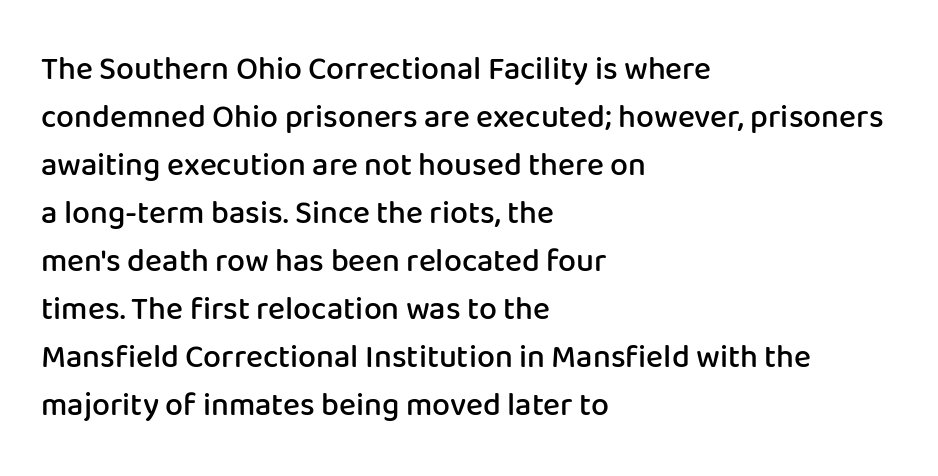
The image shows 32 px semibold sans-serif type, upright; set left-aligned, normal line spacing (1.5x), normal letter spacing, not underlined; low stroke contrast and a medium x-height.
